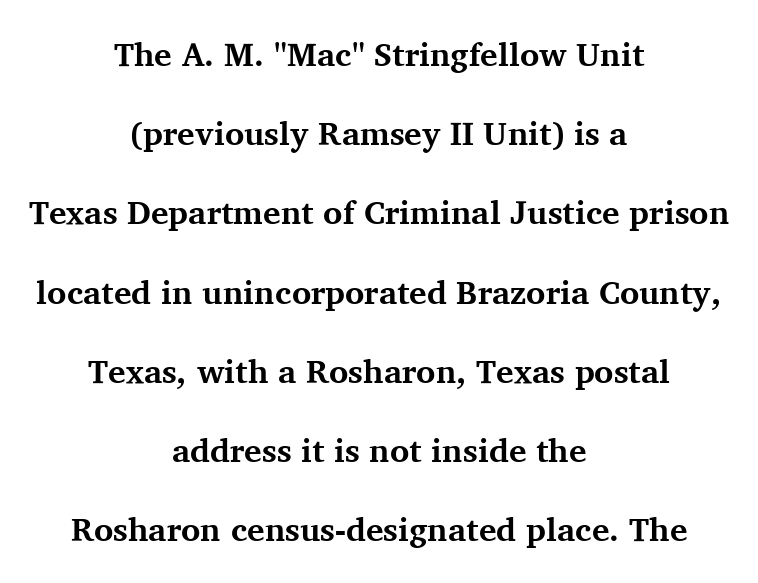
{"serif": "yes", "italic": "no", "bold": "yes", "weight": "bold", "width": "normal", "stroke_contrast": "medium", "x_height": "medium", "monospaced": "no", "underline": "no", "align": "center", "line_spacing": "loose", "line_spacing_ratio": 2.4, "letter_spacing": "normal", "letter_spacing_em": 0.0, "glyph_px": 33}
